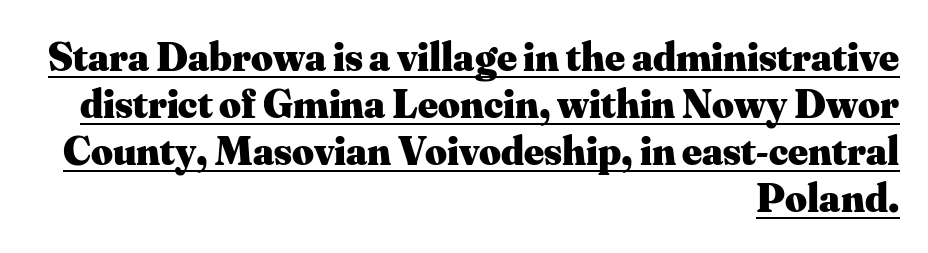
Q: Is the text bold? A: Yes.
Q: Is the text italic (slanted)? A: No, it is upright.
Q: Is the typeface a serif or a sans-serif typeface? A: Serif.
Q: Is the text underlined? A: Yes.
Q: How is the paragraph aligned? A: Right-aligned.
Q: Is the spacing between letters normal or unusually wide? A: Normal.
Q: Is the spacing between lines tight, normal or loose? A: Tight.
Q: Width (condensed, normal, or wide)? A: Normal.
Q: Stroke contrast? A: Medium.
Q: x-height? A: Small.
Q: Monospaced? A: No.
